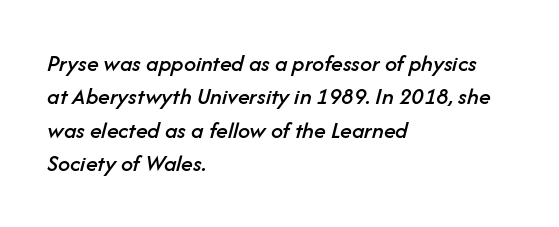
{"italic": "yes", "lean": "right", "slant_degrees": 14, "underline": "no", "align": "left", "line_spacing": "normal", "line_spacing_ratio": 1.39, "letter_spacing": "normal", "letter_spacing_em": 0.0, "glyph_px": 24}
